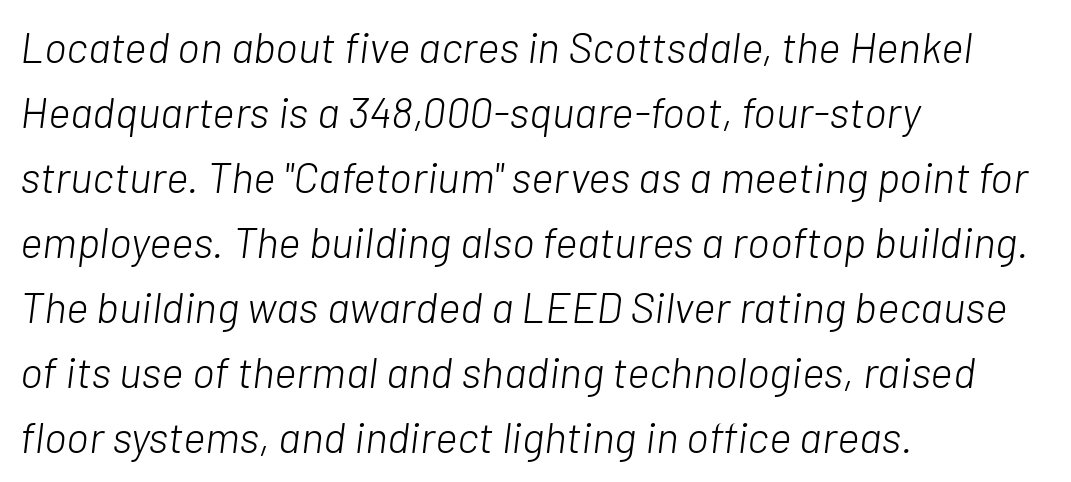
The passage shown stacks its lines at a standard gap. Does the copy run flush right? No — it runs flush left. No heavy texture on the line: the type isn't bold. Check under the words: just untouched page. What stands out about the letter spacing? Nothing — it is the standard amount.
